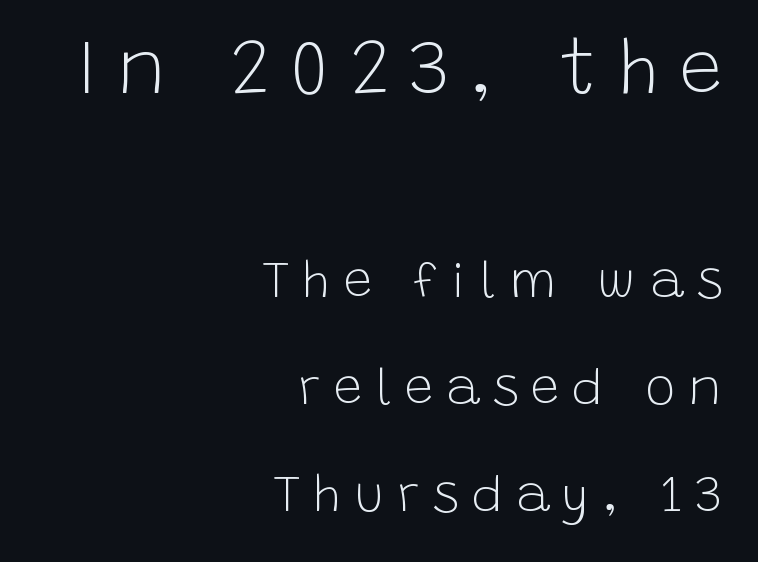
Leading is clearly above the norm, producing a sparse column. Nothing heavy about these letters — not bold at all. These lines are set flush right with a ragged left edge. To sum up the face: it is a sans, with no serifs.
